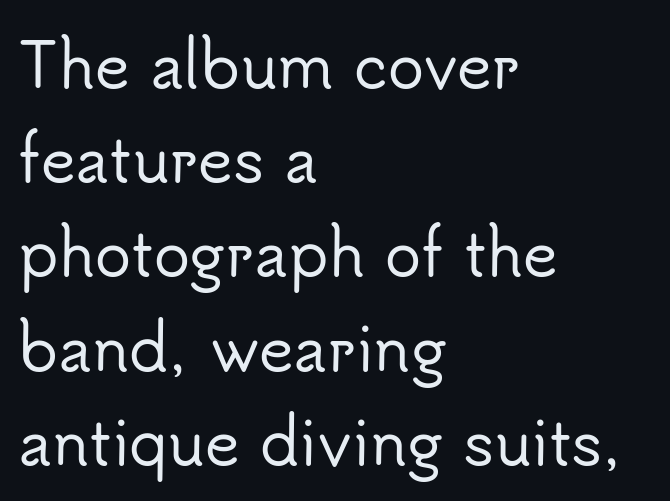
Q: Is the text italic (slanted)? A: No, it is upright.
Q: Is the typeface a serif or a sans-serif typeface? A: Sans-serif.
Q: Is the text underlined? A: No.
Q: How is the paragraph aligned? A: Left-aligned.
Q: Is the spacing between letters normal or unusually wide? A: Normal.
Q: Is the spacing between lines tight, normal or loose? A: Normal.
Q: Width (condensed, normal, or wide)? A: Normal.
Q: Stroke contrast? A: Low.
Q: x-height? A: Small.
Q: Monospaced? A: No.
